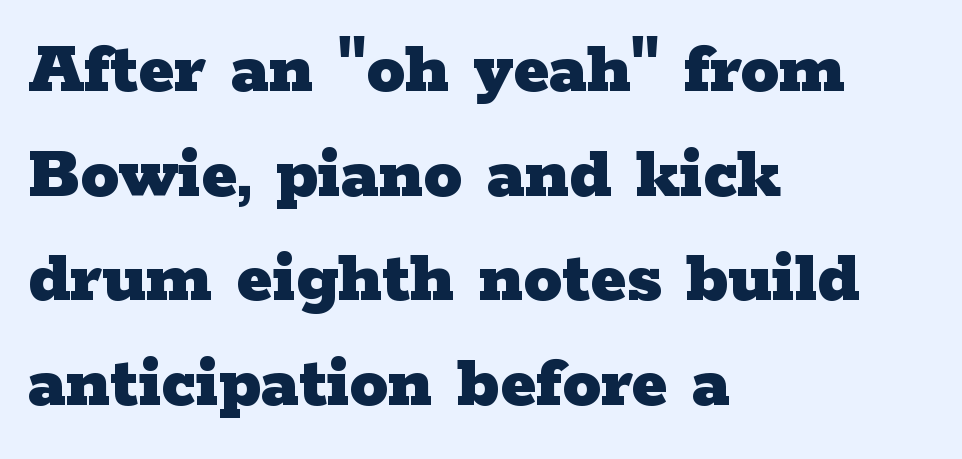
This rendering features lettering with no underline. Observe the ordinary spacing: letters are neighbours, not strangers. Set as a true bold cut, around the 700 mark. Each letter keeps its own natural width here, so spacing adapts to shape. The specimen reads as upright at a glance.
